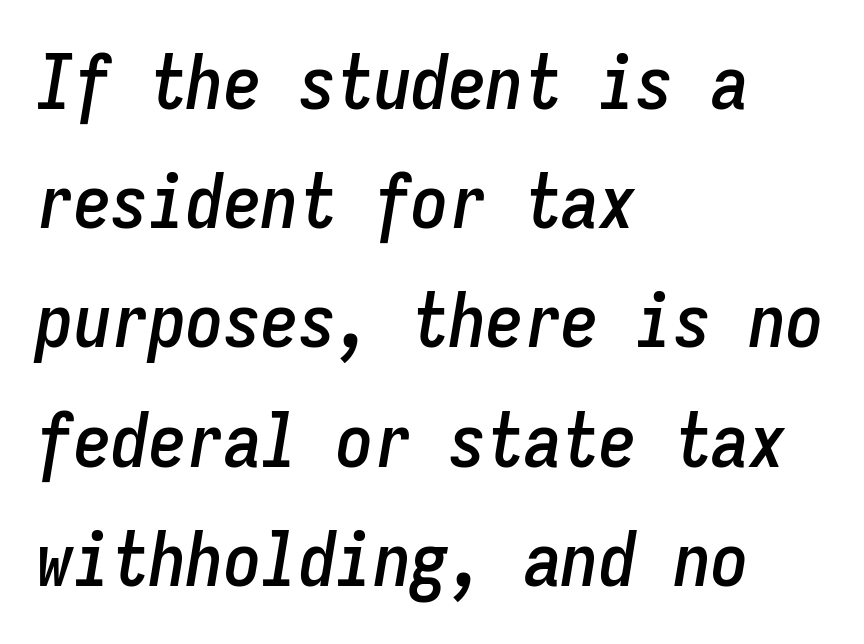
The image shows 75 px condensed type, italic (leaning right), monospaced; set left-aligned, normal line spacing (1.59x), normal letter spacing, not underlined; low stroke contrast and a medium x-height.
